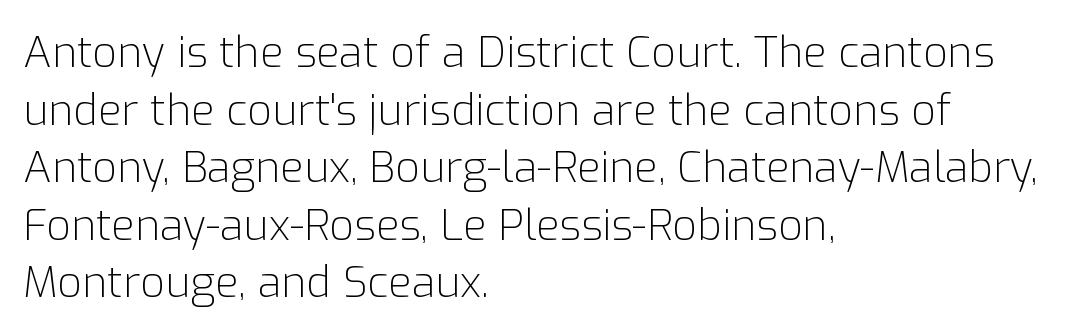
{"serif": "no", "italic": "no", "bold": "no", "weight": "light", "width": "normal", "stroke_contrast": "low", "x_height": "medium", "monospaced": "no", "underline": "no", "align": "left", "line_spacing": "normal", "line_spacing_ratio": 1.34, "letter_spacing": "normal", "letter_spacing_em": 0.0, "glyph_px": 43}
